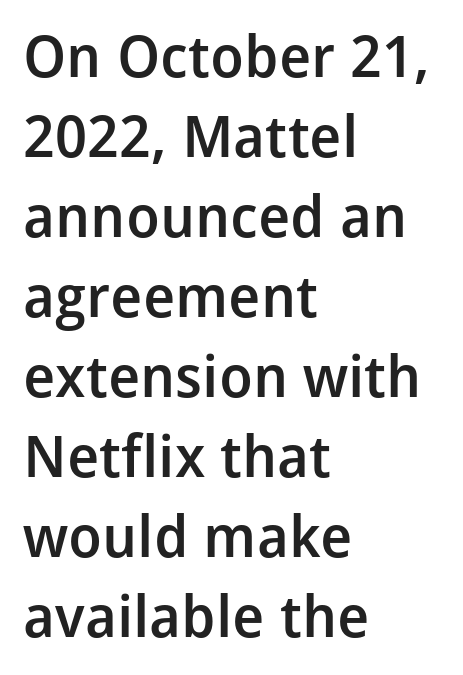
{"serif": "no", "italic": "no", "bold": "semi", "weight": "semibold", "width": "normal", "stroke_contrast": "low", "x_height": "medium", "monospaced": "no", "underline": "no", "align": "left", "line_spacing": "normal", "line_spacing_ratio": 1.38, "letter_spacing": "normal", "letter_spacing_em": 0.0, "glyph_px": 58}
